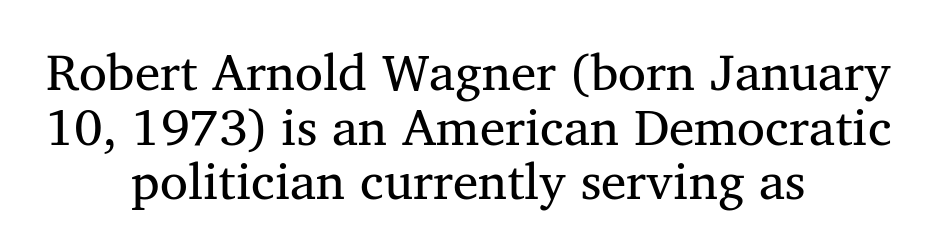
Q: Is the text bold? A: No.
Q: Is the text italic (slanted)? A: No, it is upright.
Q: Is the typeface a serif or a sans-serif typeface? A: Serif.
Q: Is the text underlined? A: No.
Q: How is the paragraph aligned? A: Centered.
Q: Is the spacing between letters normal or unusually wide? A: Normal.
Q: Is the spacing between lines tight, normal or loose? A: Tight.
Q: Width (condensed, normal, or wide)? A: Normal.
Q: Stroke contrast? A: Medium.
Q: x-height? A: Medium.
Q: Monospaced? A: No.
